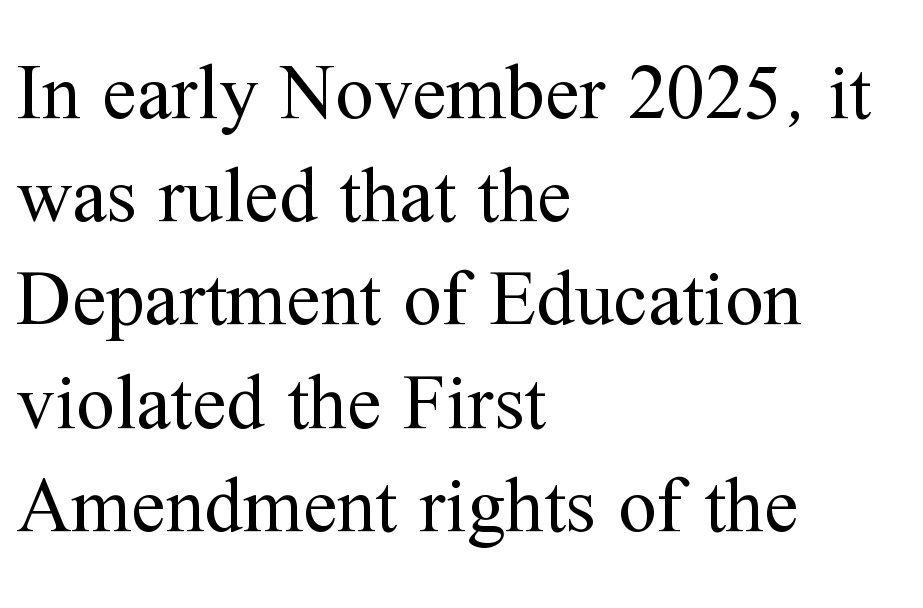
Q: Is the text bold? A: No.
Q: Is the text italic (slanted)? A: No, it is upright.
Q: Is the typeface a serif or a sans-serif typeface? A: Serif.
Q: Is the text underlined? A: No.
Q: How is the paragraph aligned? A: Left-aligned.
Q: Is the spacing between letters normal or unusually wide? A: Normal.
Q: Is the spacing between lines tight, normal or loose? A: Normal.
Q: Width (condensed, normal, or wide)? A: Normal.
Q: Stroke contrast? A: Medium.
Q: x-height? A: Medium.
Q: Monospaced? A: No.
